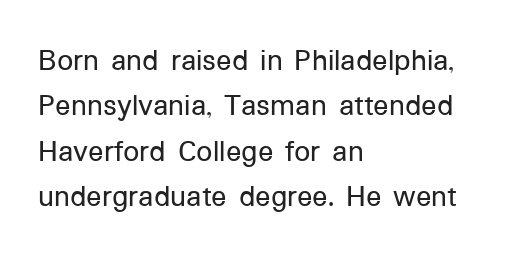
{"serif": "no", "italic": "no", "width": "normal", "stroke_contrast": "low", "x_height": "medium", "monospaced": "no", "underline": "no", "align": "left", "line_spacing": "normal", "line_spacing_ratio": 1.42, "letter_spacing": "normal", "letter_spacing_em": 0.0, "glyph_px": 32}
